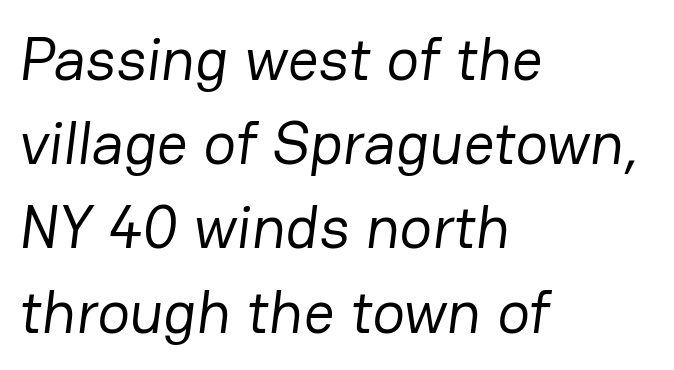
Tracking value appears to be zero — textbook default spacing. A student would call this left alignment; a typographer would say flush left, rag right. Serif or sans? Sans — the stroke terminals are bare. Descender tails drop into unmarked territory. Stems here are at most as thick as an everyday book face.
